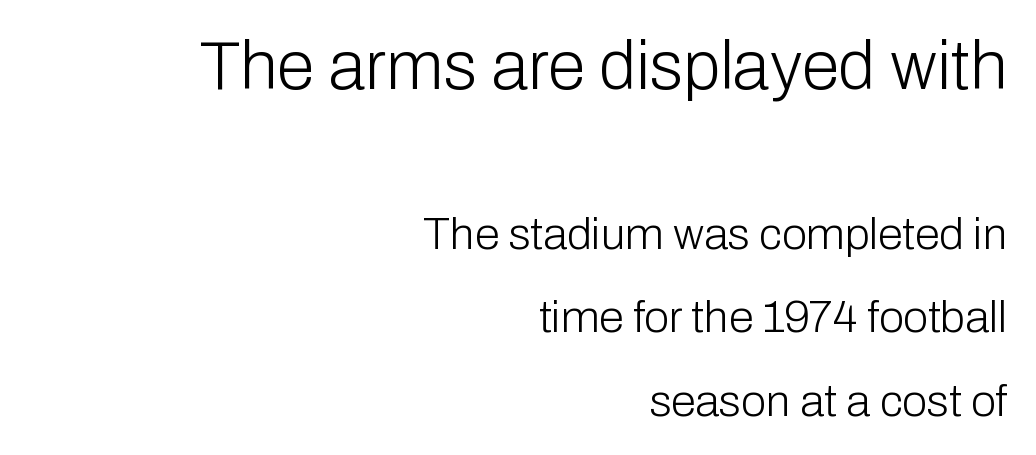
{"serif": "no", "italic": "no", "bold": "no", "weight": "light", "width": "normal", "stroke_contrast": "low", "x_height": "medium", "monospaced": "no", "underline": "no", "align": "right", "line_spacing_ratio": 1.85, "letter_spacing": "normal", "letter_spacing_em": 0.0, "larger_block": "first", "size_ratio": 1.51, "glyph_px": 68}
